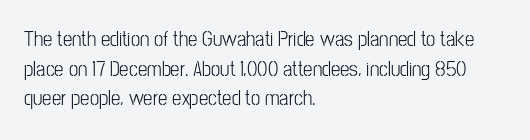
The image shows 21 px text type, upright; set left-aligned, normal line spacing (1.41x), normal letter spacing, not underlined.
